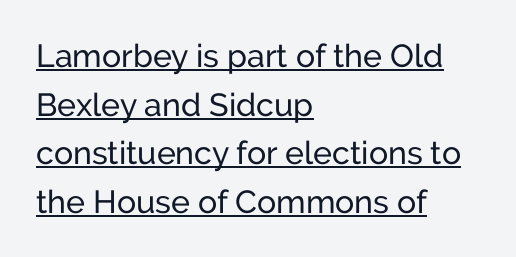
Q: Is the text italic (slanted)? A: No, it is upright.
Q: Is the typeface a serif or a sans-serif typeface? A: Sans-serif.
Q: Is the text underlined? A: Yes.
Q: How is the paragraph aligned? A: Left-aligned.
Q: Is the spacing between letters normal or unusually wide? A: Normal.
Q: Is the spacing between lines tight, normal or loose? A: Normal.
Q: Width (condensed, normal, or wide)? A: Normal.
Q: Stroke contrast? A: Low.
Q: x-height? A: Medium.
Q: Monospaced? A: No.
